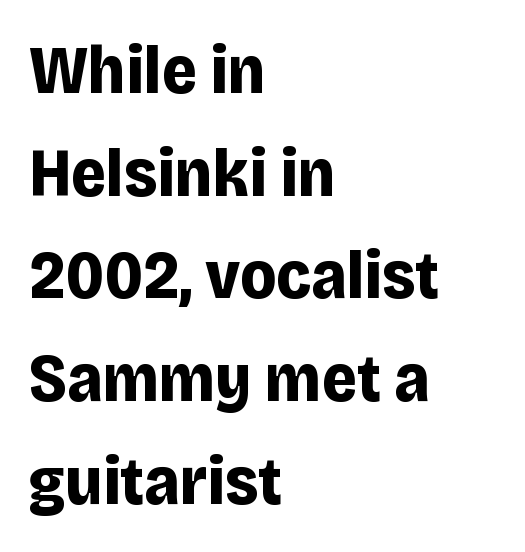
Q: Is the text bold? A: Yes.
Q: Is the text italic (slanted)? A: No, it is upright.
Q: Is the typeface a serif or a sans-serif typeface? A: Sans-serif.
Q: Is the text underlined? A: No.
Q: How is the paragraph aligned? A: Left-aligned.
Q: Is the spacing between letters normal or unusually wide? A: Normal.
Q: Is the spacing between lines tight, normal or loose? A: Normal.
Q: Width (condensed, normal, or wide)? A: Normal.
Q: Stroke contrast? A: Low.
Q: x-height? A: Large.
Q: Monospaced? A: No.
